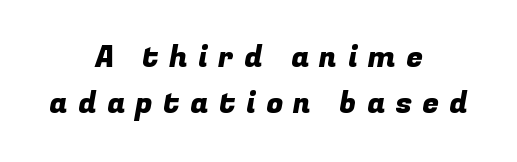
Q: Is the typeface a serif or a sans-serif typeface? A: Sans-serif.
Q: Is the text underlined? A: No.
Q: How is the paragraph aligned? A: Centered.
Q: Is the spacing between letters normal or unusually wide? A: Unusually wide.
Q: Is the spacing between lines tight, normal or loose? A: Normal.
Q: Width (condensed, normal, or wide)? A: Normal.
Q: Stroke contrast? A: Low.
Q: x-height? A: Medium.
Q: Monospaced? A: No.
